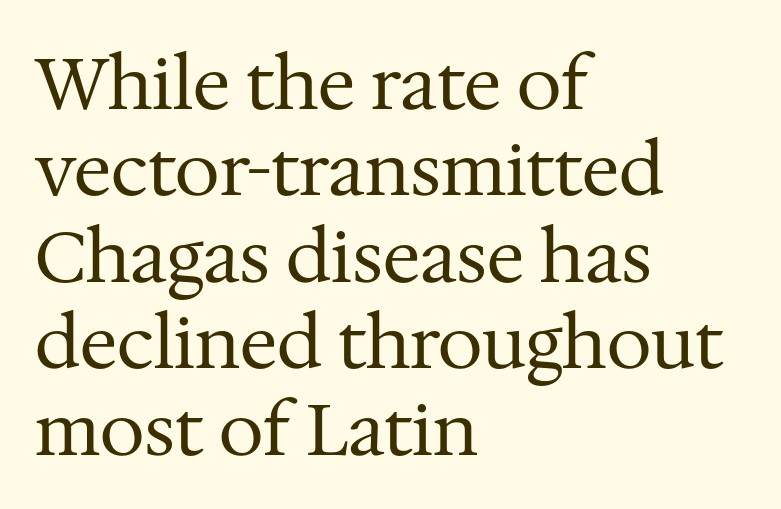
{"serif": "yes", "italic": "no", "bold": "no", "weight": "regular", "width": "normal", "stroke_contrast": "medium", "x_height": "medium", "monospaced": "no", "underline": "no", "align": "left", "line_spacing_ratio": 1.2, "letter_spacing": "normal", "letter_spacing_em": 0.0, "glyph_px": 72}
